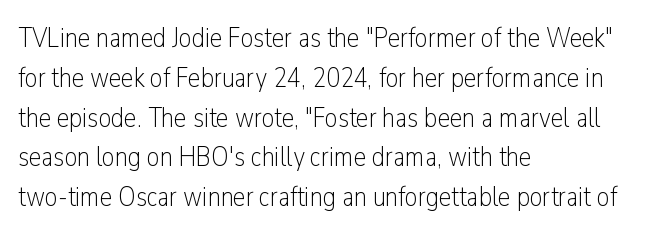
{"serif": "no", "italic": "no", "bold": "no", "weight": "light", "width": "condensed", "stroke_contrast": "low", "x_height": "medium", "monospaced": "no", "underline": "no", "align": "left", "line_spacing": "normal", "line_spacing_ratio": 1.42, "letter_spacing": "normal", "letter_spacing_em": 0.0, "glyph_px": 28}
